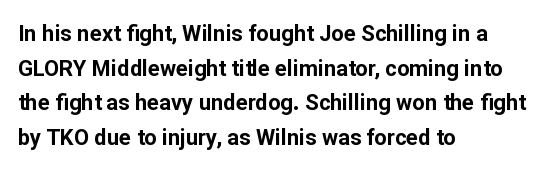
This sample uses an upright cut, with every glyph sitting square on the baseline. Whoever set this chose a conventional vertical rhythm. Students, note that the glyphs here touch the page at normal intervals. Strokes here are thick enough to call this a true bold.
